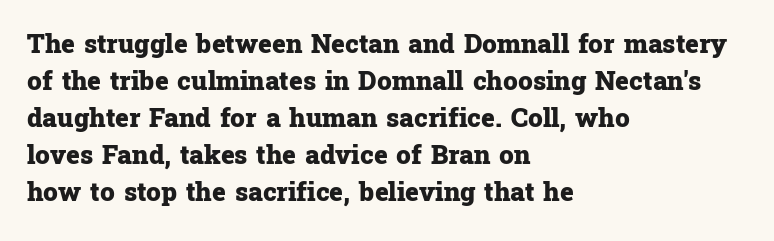
These words are printed bold, with thick strokes throughout. Between one letter and the next there's only the usual sliver of space. The letters stand straight up with perfectly vertical stems. The rendering anchors every line to the left-hand side. The leading is moderate, giving the passage an even texture.
